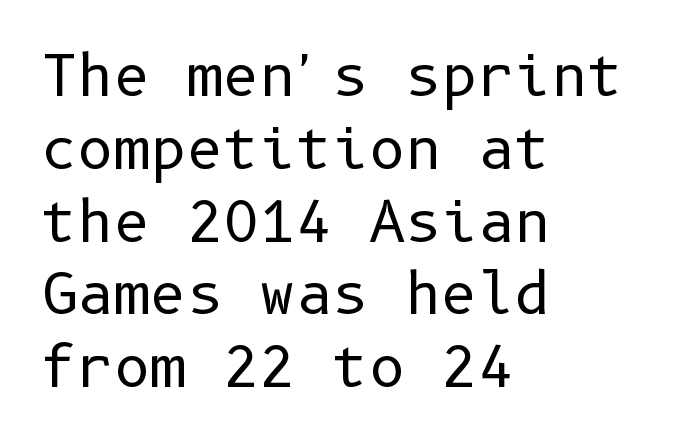
Q: Is the text bold? A: No.
Q: Is the text italic (slanted)? A: No, it is upright.
Q: Is the typeface a serif or a sans-serif typeface? A: Sans-serif.
Q: Is the text underlined? A: No.
Q: How is the paragraph aligned? A: Left-aligned.
Q: Is the spacing between letters normal or unusually wide? A: Normal.
Q: Is the spacing between lines tight, normal or loose? A: Normal.
Q: Width (condensed, normal, or wide)? A: Normal.
Q: Stroke contrast? A: Low.
Q: x-height? A: Medium.
